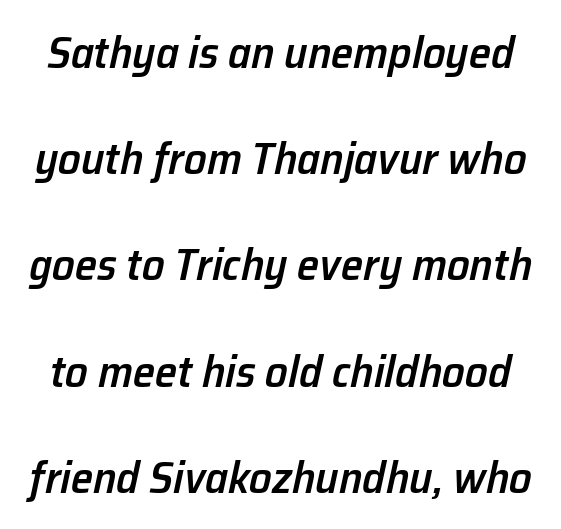
Yep, that's italic — everything's leaning. Whoever set this chose breathing room over compactness in the vertical rhythm. Firm but not heavy-handed strokes: this text is semibold. Decoration check: the copy has no underline. Letter spacing: default. Is this a fixed-width face? No — the glyphs have proportional, varying widths.
